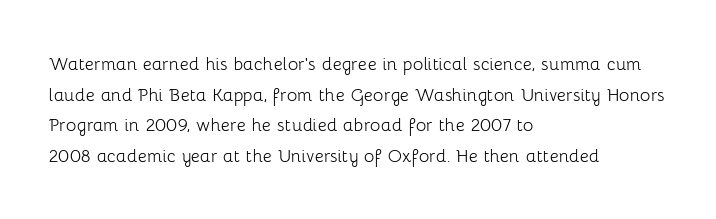
{"italic": "no", "bold": "no", "underline": "no", "align": "left", "line_spacing": "normal", "line_spacing_ratio": 1.39, "letter_spacing": "normal", "letter_spacing_em": 0.0, "glyph_px": 22}
